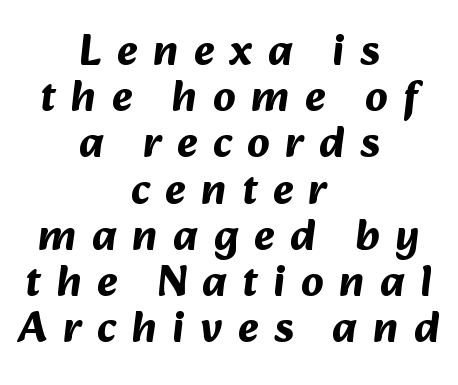
{"serif": "no", "bold": "yes", "weight": "bold", "width": "normal", "stroke_contrast": "medium", "x_height": "medium", "monospaced": "no", "underline": "no", "align": "center", "line_spacing": "tight", "line_spacing_ratio": 1.05, "letter_spacing": "wide", "letter_spacing_em": 0.35, "glyph_px": 44}
